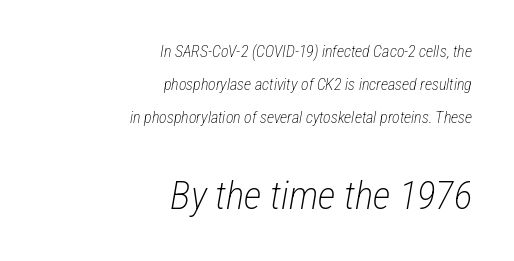
The image shows 39 px light, condensed type, italic (leaning right); set right-aligned, loose line spacing (2.05x), normal letter spacing, not underlined; the second (bottom) block is 2.44x larger; low stroke contrast and a medium x-height.
